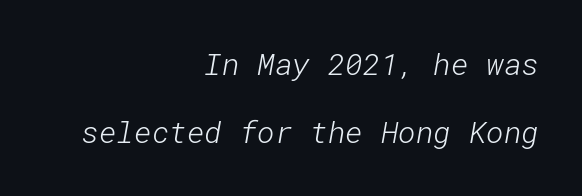
{"serif": "no", "bold": "no", "weight": "light", "width": "normal", "stroke_contrast": "low", "x_height": "medium", "underline": "no", "align": "right", "line_spacing": "loose", "line_spacing_ratio": 2.28, "letter_spacing": "normal", "letter_spacing_em": 0.0, "glyph_px": 30}
